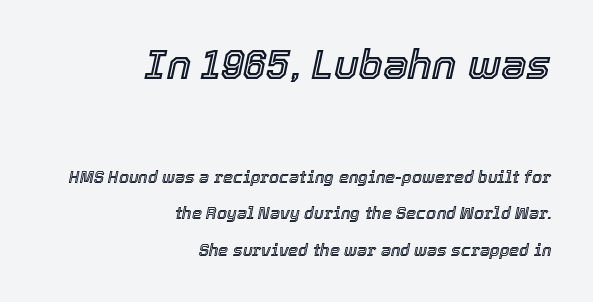
The area under the type is left untouched. Reading down the column, the eye jumps a long way to each next line. Honestly, the letter spacing is just normal — you wouldn't notice it. The text block is weighted toward the right margin, trailing off unevenly leftward. There's an unmistakable incline to the writing here.
